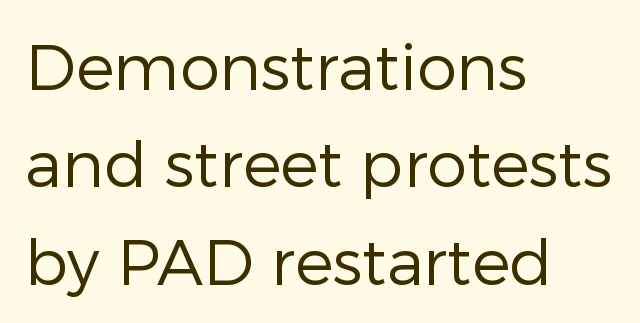
The specimen reads as upright at a glance. Short and long lines alike share a common starting point at left. A typesetter would label this face a sans. Descenders are the only things crossing below the line. Compared with typical body copy, the letter spacing here is the same. Do the characters align in a grid? No, the font is proportional.
